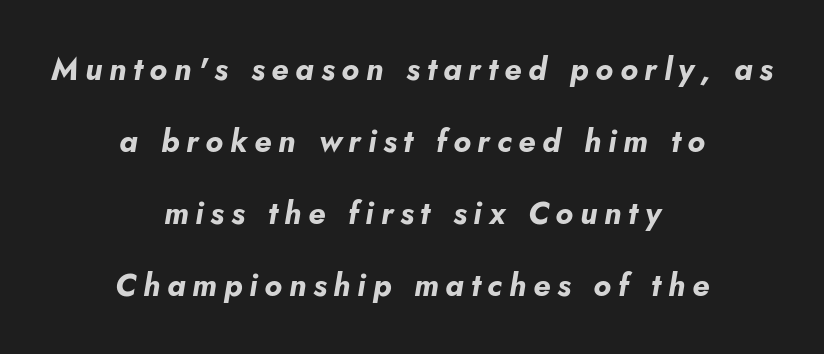
The image shows 31 px bold type, italic (leaning right); set centered, loose line spacing (2.32x), unusually wide letter spacing (+0.22 em), not underlined; low stroke contrast and a small x-height.
